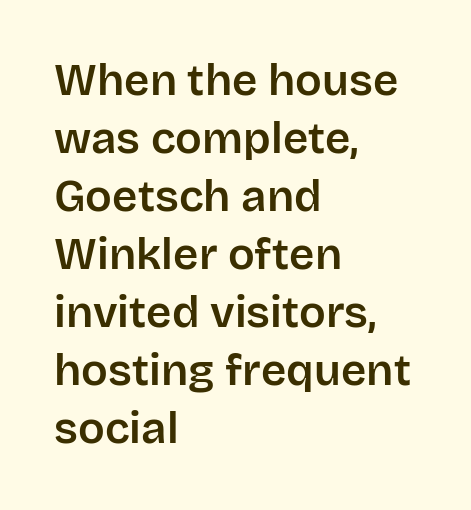
Q: Is the text italic (slanted)? A: No, it is upright.
Q: Is the typeface a serif or a sans-serif typeface? A: Sans-serif.
Q: Is the text underlined? A: No.
Q: How is the paragraph aligned? A: Left-aligned.
Q: Is the spacing between letters normal or unusually wide? A: Normal.
Q: Is the spacing between lines tight, normal or loose? A: Normal.
Q: Width (condensed, normal, or wide)? A: Normal.
Q: Stroke contrast? A: Low.
Q: x-height? A: Large.
Q: Monospaced? A: No.
